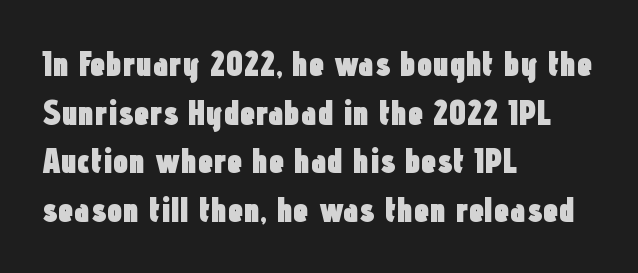
Q: Is the text bold? A: Yes.
Q: Is the text italic (slanted)? A: No, it is upright.
Q: Is the typeface a serif or a sans-serif typeface? A: Sans-serif.
Q: Is the text underlined? A: No.
Q: How is the paragraph aligned? A: Left-aligned.
Q: Is the spacing between letters normal or unusually wide? A: Normal.
Q: Is the spacing between lines tight, normal or loose? A: Normal.
Q: Width (condensed, normal, or wide)? A: Condensed.
Q: Stroke contrast? A: Low.
Q: x-height? A: Medium.
Q: Monospaced? A: No.
